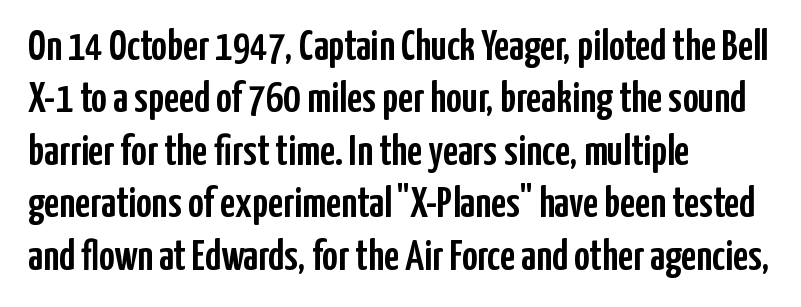
Q: Is the text italic (slanted)? A: No, it is upright.
Q: Is the typeface a serif or a sans-serif typeface? A: Sans-serif.
Q: Is the text underlined? A: No.
Q: How is the paragraph aligned? A: Left-aligned.
Q: Is the spacing between letters normal or unusually wide? A: Normal.
Q: Width (condensed, normal, or wide)? A: Condensed.
Q: Stroke contrast? A: Low.
Q: x-height? A: Medium.
Q: Monospaced? A: No.
